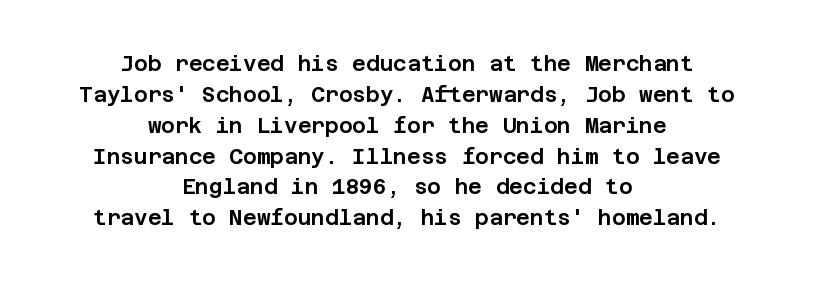
{"italic": "no", "underline": "no", "align": "center", "line_spacing": "normal", "line_spacing_ratio": 1.47, "letter_spacing": "normal", "letter_spacing_em": 0.0, "glyph_px": 21}
